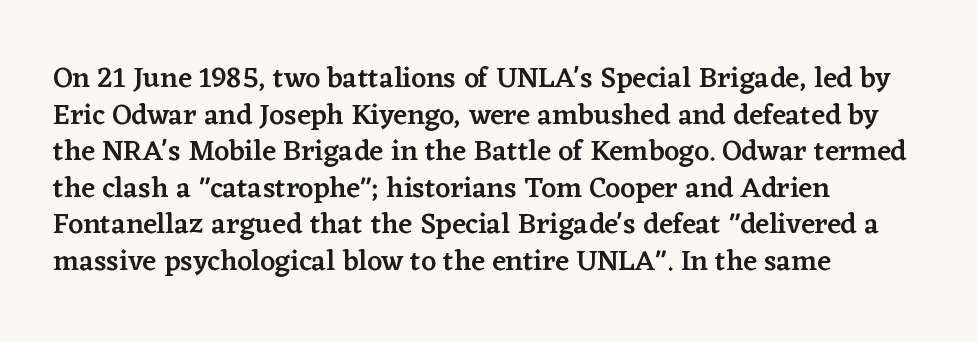
{"serif": "yes", "italic": "no", "bold": "semi", "weight": "semibold", "width": "normal", "stroke_contrast": "low", "x_height": "medium", "monospaced": "no", "underline": "no", "align": "left", "line_spacing": "normal", "line_spacing_ratio": 1.26, "letter_spacing": "normal", "letter_spacing_em": 0.0, "glyph_px": 29}
